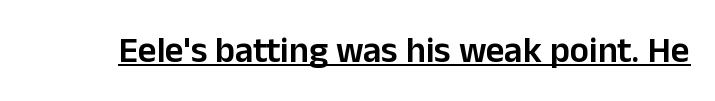
Each letter keeps its own natural width here, so spacing adapts to shape. Every letter is mildly thick-stroked: semibold rather than bold. Is the letter spacing exaggerated? No — it looks like the ordinary default. Underlining? Definitely there. Serifs: no, the terminals of the letterforms are clean. Italic: no, the glyphs are upright roman.
